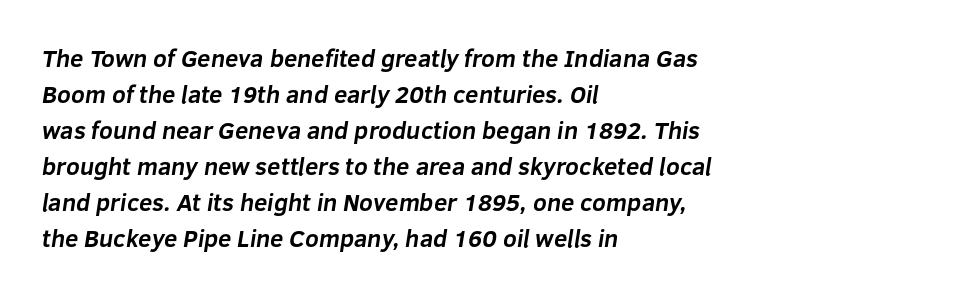
Q: Is the text bold? A: Yes.
Q: Is the text underlined? A: No.
Q: How is the paragraph aligned? A: Left-aligned.
Q: Is the spacing between letters normal or unusually wide? A: Normal.
Q: Is the spacing between lines tight, normal or loose? A: Normal.
